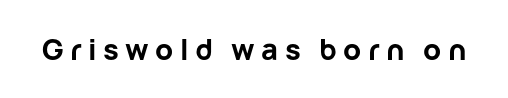
Q: Is the text bold? A: Yes.
Q: Is the text italic (slanted)? A: No, it is upright.
Q: Is the typeface a serif or a sans-serif typeface? A: Sans-serif.
Q: Is the text underlined? A: No.
Q: Is the spacing between letters normal or unusually wide? A: Unusually wide.
Q: Width (condensed, normal, or wide)? A: Normal.
Q: Stroke contrast? A: Low.
Q: x-height? A: Medium.
Q: Monospaced? A: No.
